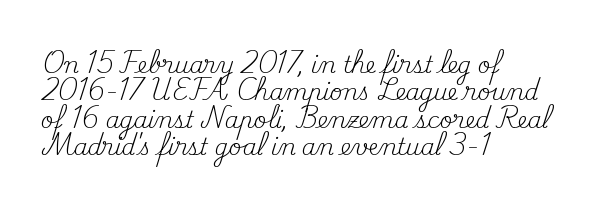
{"bold": "no", "underline": "no", "align": "left", "line_spacing_ratio": 1.24, "letter_spacing": "normal", "letter_spacing_em": 0.0, "glyph_px": 22}
